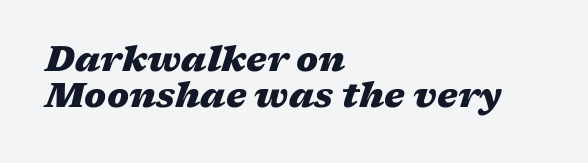
Look at the tracking — it's just the regular setting, nothing added. Plenty of ink on the page — the face is bold. Would a proofreader flag this as italicized? Yes. Quick note: underline off. Interline gaps are noticeably narrow in this sample.
